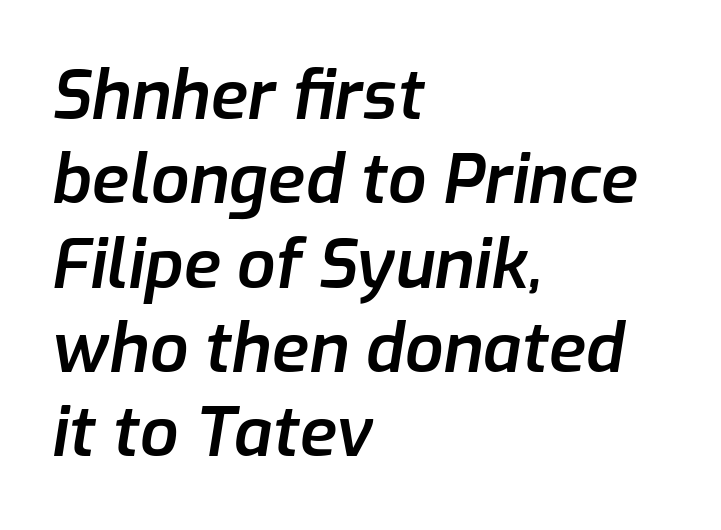
The letters advance in unequal steps, a hallmark of proportional type. Every row of glyphs begins at an identical x-position on the left. Nobody touched the tracking dial on this one. This is moderately heavy type, rendered in semibold.
